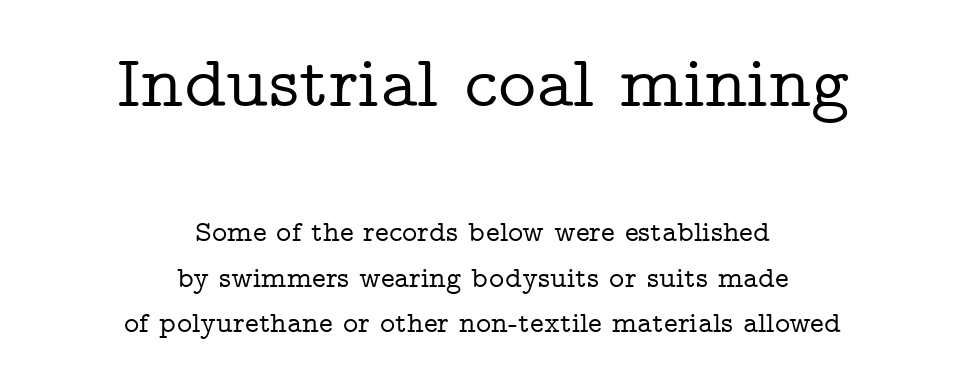
Upright lettering throughout. Each new line begins a customary step beneath the previous one. Look at the glyph heights: the upper group is clearly the bigger setting. The whitespace from short lines is split evenly between both sides. Inter-character spacing is left at the font's built-in metrics. Check the space under the baseline: it is left empty.
